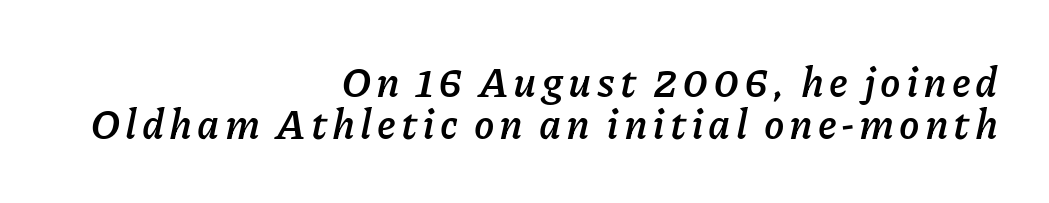
{"italic": "yes", "lean": "right", "slant_degrees": 11, "bold": "yes", "weight": "semibold", "width": "normal", "stroke_contrast": "low", "x_height": "medium", "monospaced": "no", "underline": "no", "align": "right", "line_spacing": "tight", "line_spacing_ratio": 1.02, "glyph_px": 41}
